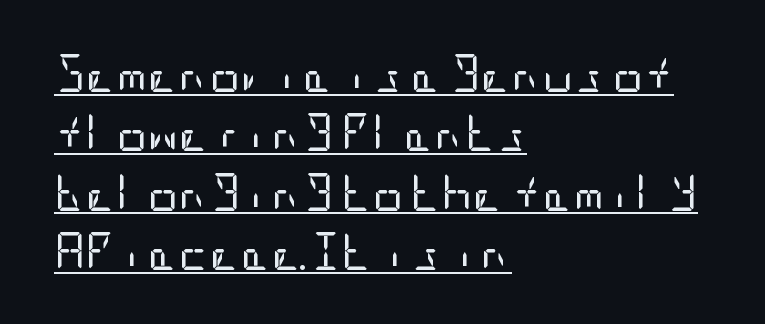
{"serif": "no", "italic": "no", "bold": "no", "weight": "regular", "width": "condensed", "stroke_contrast": "low", "x_height": "large", "underline": "yes", "align": "left", "line_spacing": "normal", "line_spacing_ratio": 1.56, "letter_spacing": "normal", "letter_spacing_em": 0.0, "glyph_px": 38}
